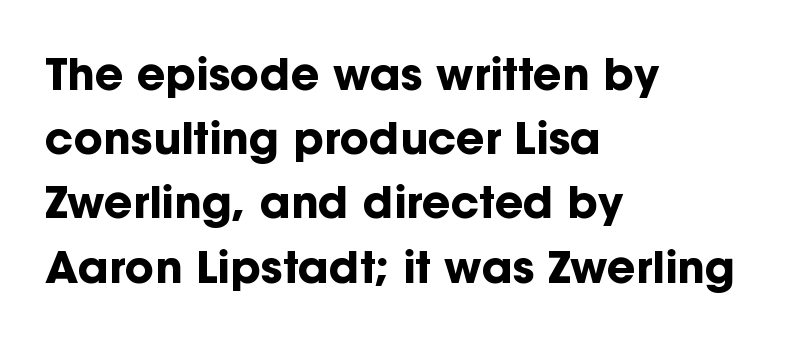
These lines carry a lot of weight — the face is fully bold. These lines sit exactly where default settings would place them. Type without underlining. This is roman type, the default non-slanted kind. Nothing sits at the stroke ends, so this counts as sans-serif. Line beginnings align vertically; line endings do not.
